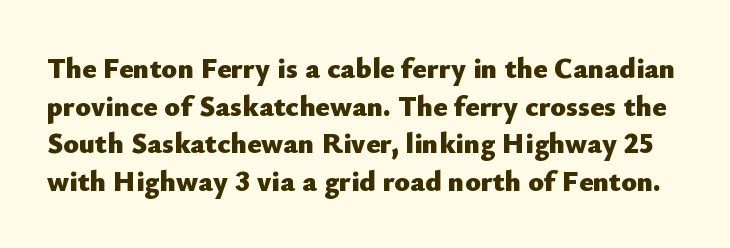
Q: Is the text bold? A: Yes.
Q: Is the text italic (slanted)? A: No, it is upright.
Q: Is the typeface a serif or a sans-serif typeface? A: Sans-serif.
Q: Is the text underlined? A: No.
Q: Is the spacing between letters normal or unusually wide? A: Normal.
Q: Is the spacing between lines tight, normal or loose? A: Normal.
Q: Width (condensed, normal, or wide)? A: Normal.
Q: Stroke contrast? A: Low.
Q: x-height? A: Small.
Q: Monospaced? A: No.
